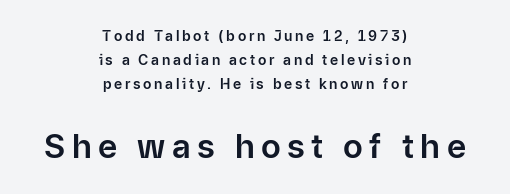
Each letter keeps its own natural width here, so spacing adapts to shape. Which of the two is more prominent by size? The second, at the bottom. The baseline area is clear. Tall strokes in this sample are plumb rather than angled. What kind of face is this? One without serifs — a sans.
